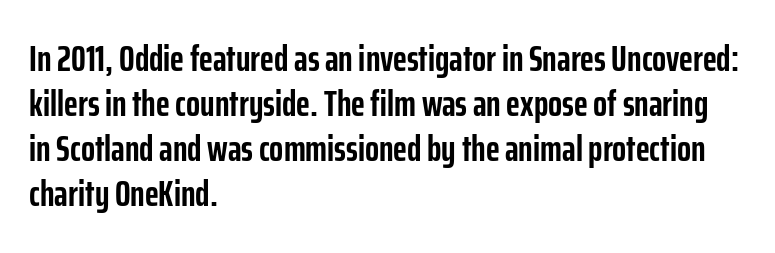
A typesetter would call this zero additional tracking. This is sans-serif lettering, the kind often seen on screens and signage. This is heavy type, rendered in bold. The lettering holds an erect, upright posture throughout. The specimen omits any rule beneath the text block's lines. Each letter keeps its own natural width here, so spacing adapts to shape.
